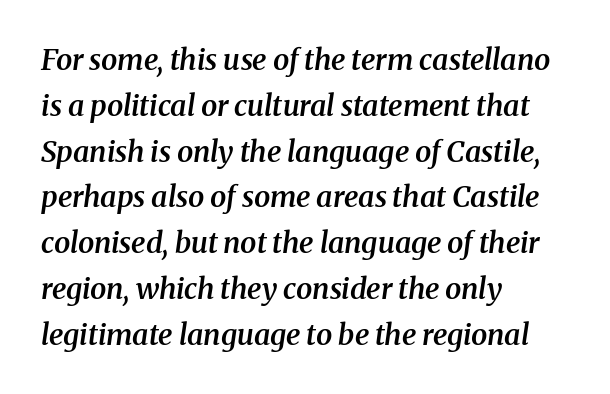
Q: Is the text bold? A: Semi-bold.
Q: Is the text italic (slanted)? A: Yes, it leans right by about 8 degrees.
Q: Is the typeface a serif or a sans-serif typeface? A: Serif.
Q: Is the text underlined? A: No.
Q: How is the paragraph aligned? A: Left-aligned.
Q: Is the spacing between letters normal or unusually wide? A: Normal.
Q: Is the spacing between lines tight, normal or loose? A: Normal.
Q: Width (condensed, normal, or wide)? A: Normal.
Q: Stroke contrast? A: Medium.
Q: x-height? A: Medium.
Q: Monospaced? A: No.
